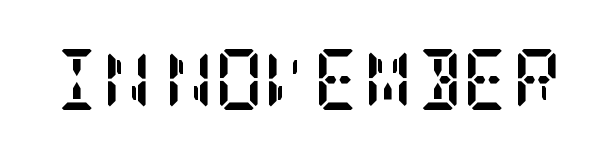
Q: Is the text bold? A: Yes.
Q: Is the text italic (slanted)? A: No, it is upright.
Q: Is the typeface a serif or a sans-serif typeface? A: Serif.
Q: Is the text underlined? A: No.
Q: Is the spacing between letters normal or unusually wide? A: Normal.
Q: Width (condensed, normal, or wide)? A: Condensed.
Q: Stroke contrast? A: Low.
Q: x-height? A: Large.
